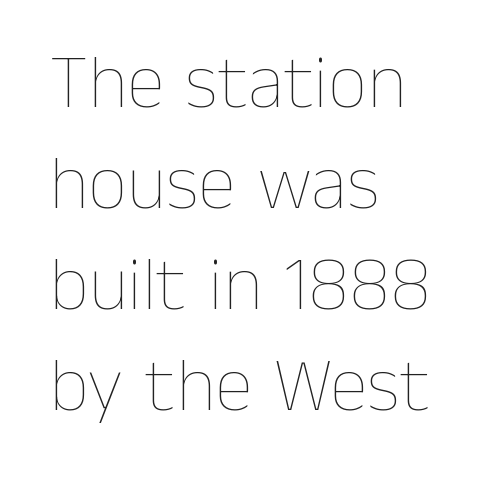
Q: Is the text bold? A: No.
Q: Is the text italic (slanted)? A: No, it is upright.
Q: Is the text underlined? A: No.
Q: How is the paragraph aligned? A: Left-aligned.
Q: Is the spacing between letters normal or unusually wide? A: Normal.
Q: Is the spacing between lines tight, normal or loose? A: Normal.
Q: Width (condensed, normal, or wide)? A: Normal.
Q: Stroke contrast? A: Low.
Q: x-height? A: Medium.
Q: Monospaced? A: No.
